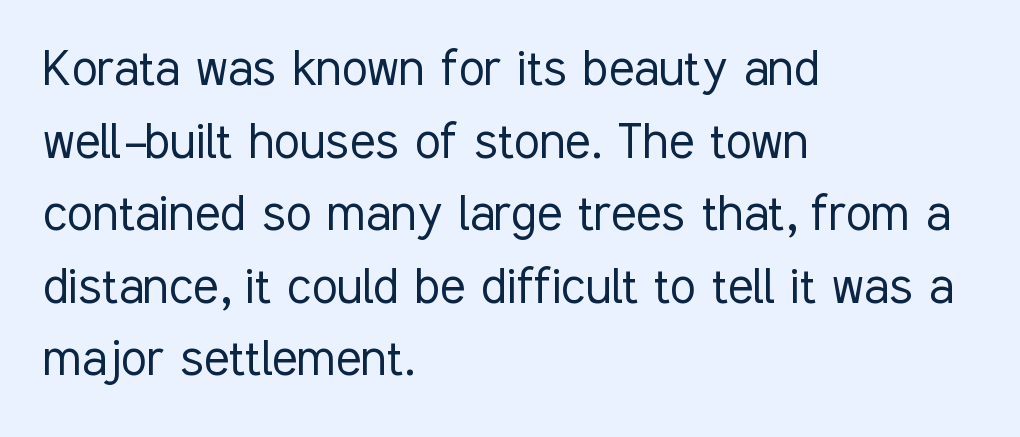
Q: Is the text bold? A: No.
Q: Is the text italic (slanted)? A: No, it is upright.
Q: Is the typeface a serif or a sans-serif typeface? A: Sans-serif.
Q: Is the text underlined? A: No.
Q: How is the paragraph aligned? A: Left-aligned.
Q: Is the spacing between letters normal or unusually wide? A: Normal.
Q: Width (condensed, normal, or wide)? A: Condensed.
Q: Stroke contrast? A: Low.
Q: x-height? A: Medium.
Q: Monospaced? A: No.
